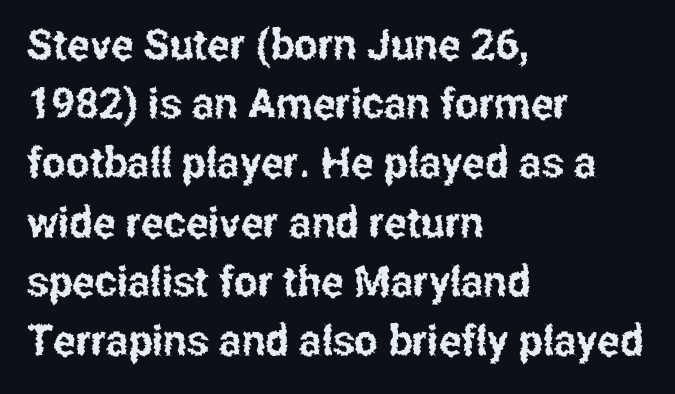
{"serif": "no", "italic": "no", "width": "condensed", "stroke_contrast": "low", "x_height": "medium", "monospaced": "no", "underline": "no", "align": "left", "line_spacing": "normal", "line_spacing_ratio": 1.41, "letter_spacing": "normal", "letter_spacing_em": 0.0, "glyph_px": 42}
